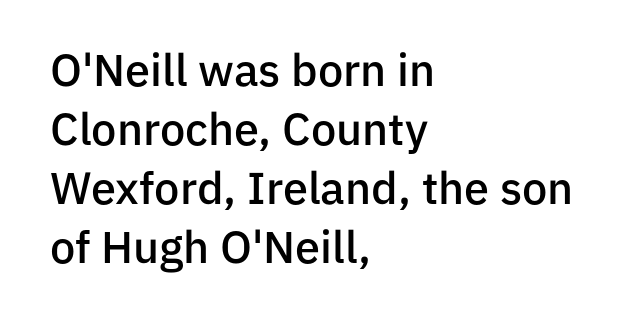
{"serif": "no", "italic": "no", "bold": "semi", "weight": "semibold", "width": "normal", "stroke_contrast": "low", "x_height": "medium", "monospaced": "no", "underline": "no", "align": "left", "line_spacing": "normal", "line_spacing_ratio": 1.31, "letter_spacing": "normal", "letter_spacing_em": 0.0, "glyph_px": 45}
